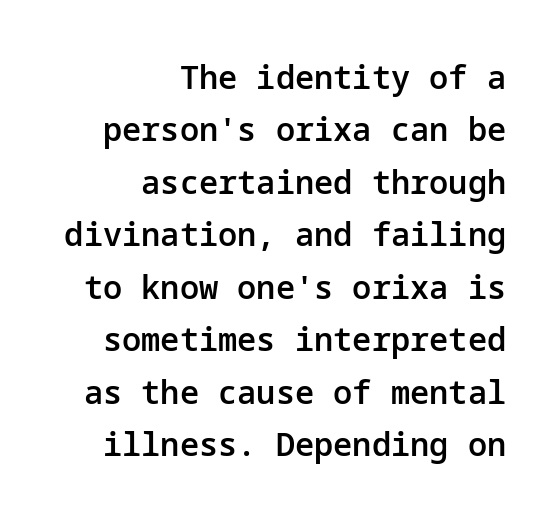
{"serif": "no", "italic": "no", "bold": "semi", "weight": "semibold", "width": "normal", "stroke_contrast": "low", "x_height": "medium", "underline": "no", "align": "right", "line_spacing": "normal", "line_spacing_ratio": 1.64, "letter_spacing": "normal", "letter_spacing_em": 0.0, "glyph_px": 32}
